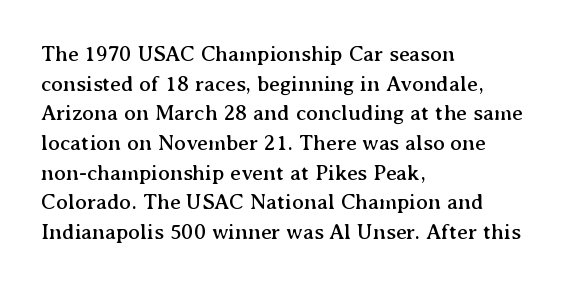
{"italic": "no", "underline": "no", "align": "left", "line_spacing": "normal", "line_spacing_ratio": 1.35, "letter_spacing": "normal", "letter_spacing_em": 0.0, "glyph_px": 22}
